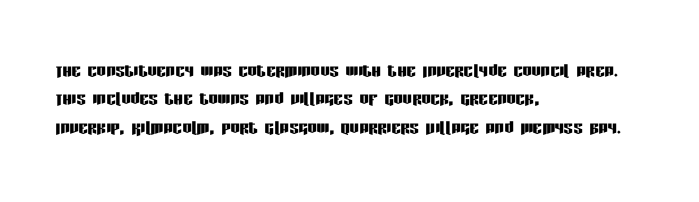
Q: Is the text italic (slanted)? A: No, it is upright.
Q: Is the text underlined? A: No.
Q: How is the paragraph aligned? A: Left-aligned.
Q: Is the spacing between letters normal or unusually wide? A: Normal.
